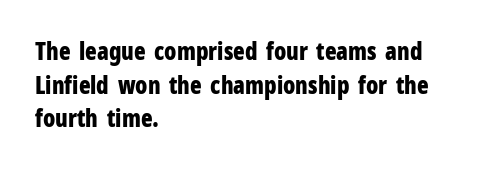
Q: Is the text bold? A: Yes.
Q: Is the text italic (slanted)? A: No, it is upright.
Q: Is the text underlined? A: No.
Q: How is the paragraph aligned? A: Left-aligned.
Q: Is the spacing between letters normal or unusually wide? A: Normal.
Q: Is the spacing between lines tight, normal or loose? A: Normal.
